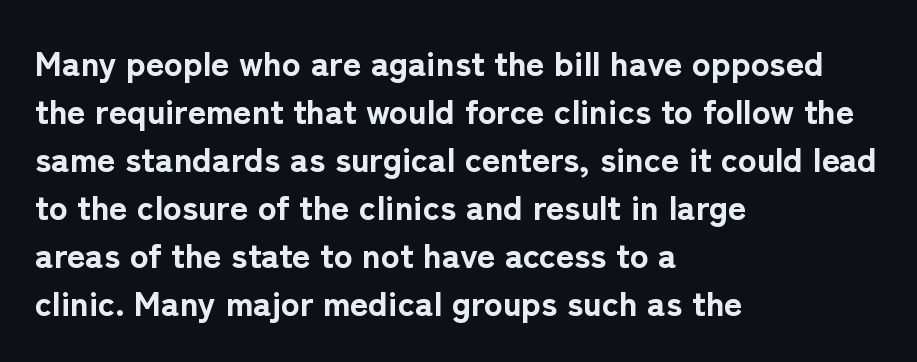
Q: Is the text bold? A: Yes.
Q: Is the text italic (slanted)? A: No, it is upright.
Q: Is the typeface a serif or a sans-serif typeface? A: Sans-serif.
Q: Is the text underlined? A: No.
Q: How is the paragraph aligned? A: Left-aligned.
Q: Is the spacing between letters normal or unusually wide? A: Normal.
Q: Is the spacing between lines tight, normal or loose? A: Normal.
Q: Width (condensed, normal, or wide)? A: Normal.
Q: Stroke contrast? A: Low.
Q: x-height? A: Medium.
Q: Monospaced? A: No.
